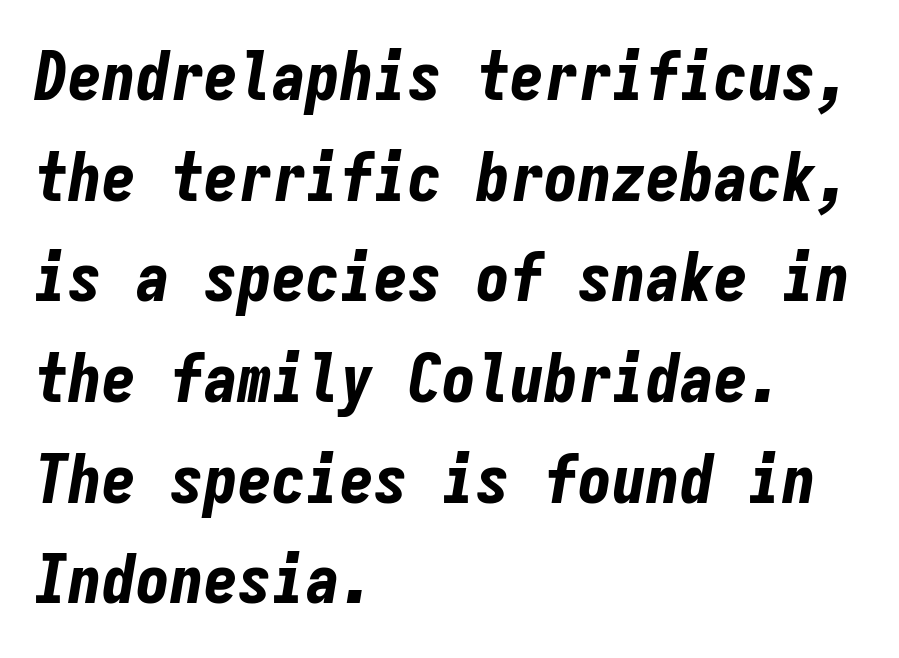
{"italic": "yes", "lean": "right", "slant_degrees": 9, "bold": "yes", "weight": "bold", "width": "condensed", "stroke_contrast": "low", "x_height": "medium", "monospaced": "yes", "underline": "no", "align": "left", "line_spacing": "normal", "line_spacing_ratio": 1.48, "letter_spacing": "normal", "letter_spacing_em": 0.0, "glyph_px": 68}
